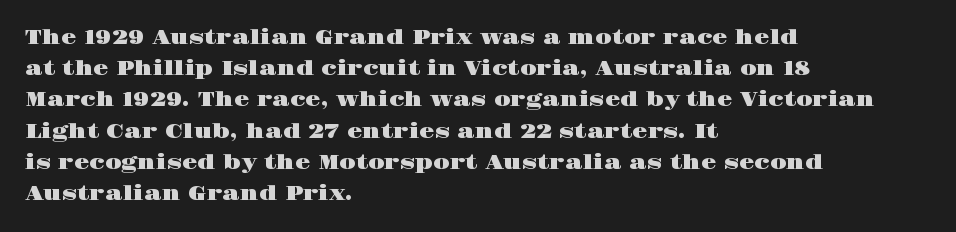
{"italic": "no", "underline": "no", "align": "left", "line_spacing": "normal", "line_spacing_ratio": 1.56, "letter_spacing": "normal", "letter_spacing_em": 0.0, "glyph_px": 20}
